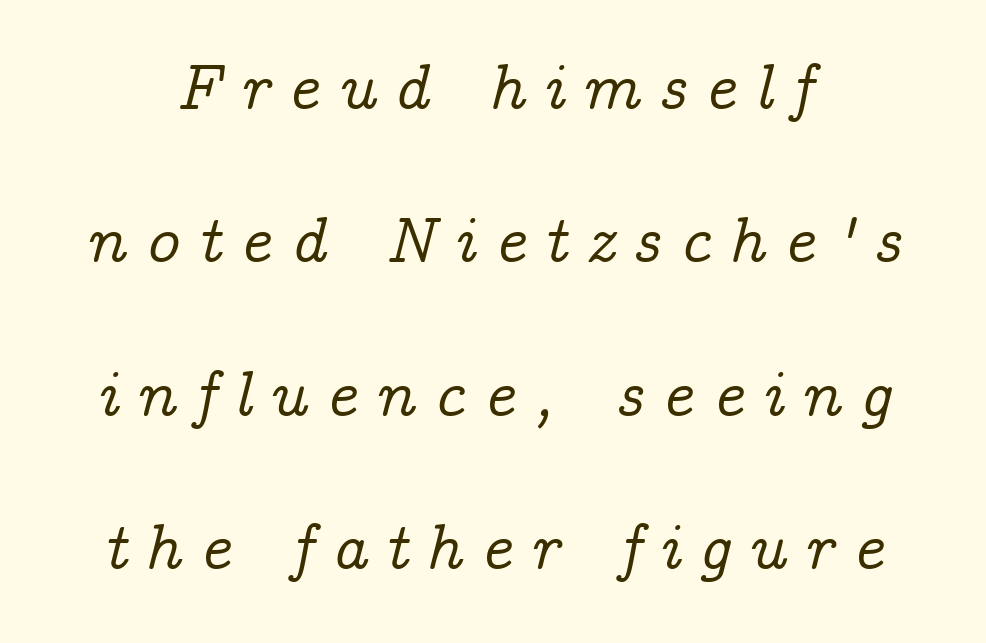
The image shows 65 px serif type, italic (leaning right); set loose line spacing (2.36x), unusually wide letter spacing (+0.28 em), not underlined; low stroke contrast and a medium x-height.
